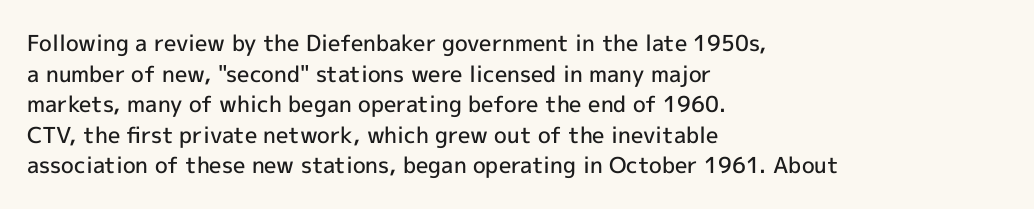
Q: Is the text bold? A: Semi-bold.
Q: Is the text italic (slanted)? A: No, it is upright.
Q: Is the text underlined? A: No.
Q: How is the paragraph aligned? A: Left-aligned.
Q: Is the spacing between letters normal or unusually wide? A: Normal.
Q: Is the spacing between lines tight, normal or loose? A: Normal.
